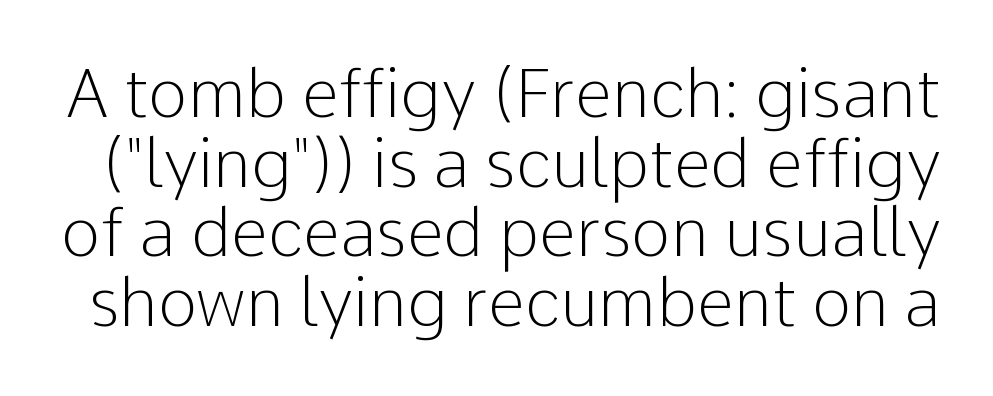
The image shows 67 px light sans-serif type, upright; set tight line spacing (1.04x), normal letter spacing, not underlined; low stroke contrast and a medium x-height.
